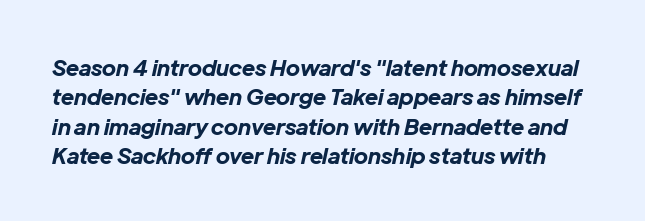
The image shows 22 px bold type, italic (leaning right); set normal line spacing (1.33x), normal letter spacing, not underlined.
